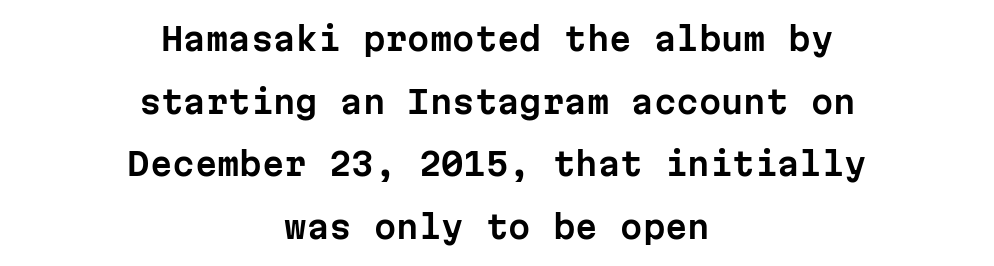
The image shows 32 px sans-serif type, upright, monospaced; set centered, loose line spacing (1.96x), normal letter spacing, not underlined; low stroke contrast and a medium x-height.
